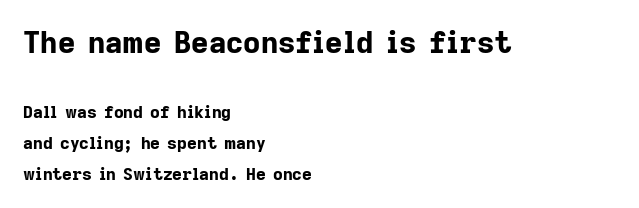
Block one is the big one; block two sits smaller underneath. These lines are rendered in a variable-pitch font. Nobody touched the tracking dial on this one. Is the block centered? No — it sits flush against the left margin.
